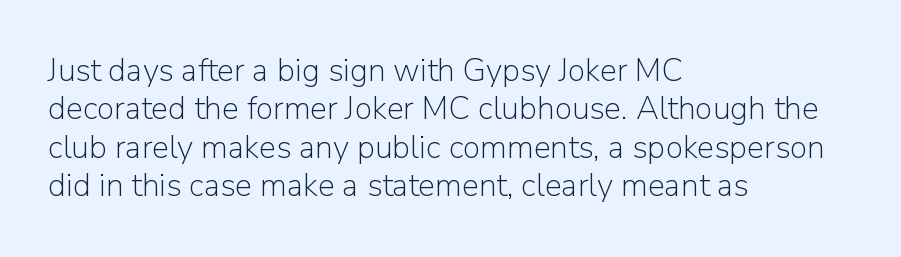
The image shows 32 px light sans-serif type, upright; set left-aligned, line spacing 1.2x, normal letter spacing, not underlined; low stroke contrast and a medium x-height.
